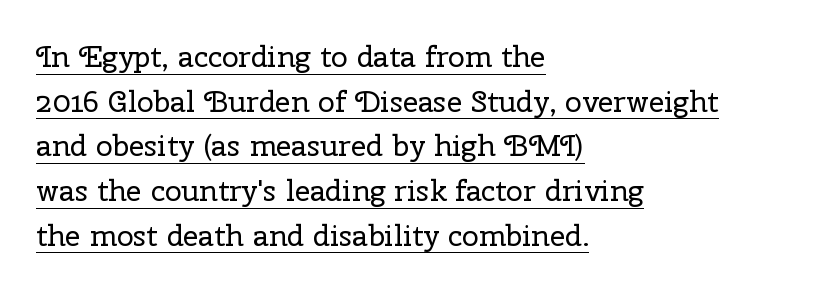
Italic: no, the glyphs are upright roman. The passage shown stacks its lines at a standard gap. You could not count columns in this text — the font is proportionally spaced. The lettering is marked with a stroke running underneath it. Casual observation: everything's shoved over to the left.
